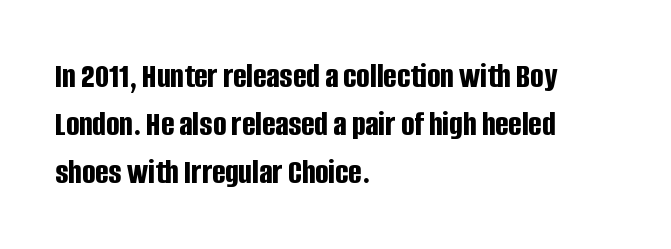
{"serif": "no", "italic": "no", "bold": "yes", "weight": "bold", "width": "condensed", "stroke_contrast": "low", "x_height": "large", "monospaced": "no", "underline": "no", "align": "left", "line_spacing": "normal", "line_spacing_ratio": 1.37, "letter_spacing": "normal", "letter_spacing_em": 0.0, "glyph_px": 35}
